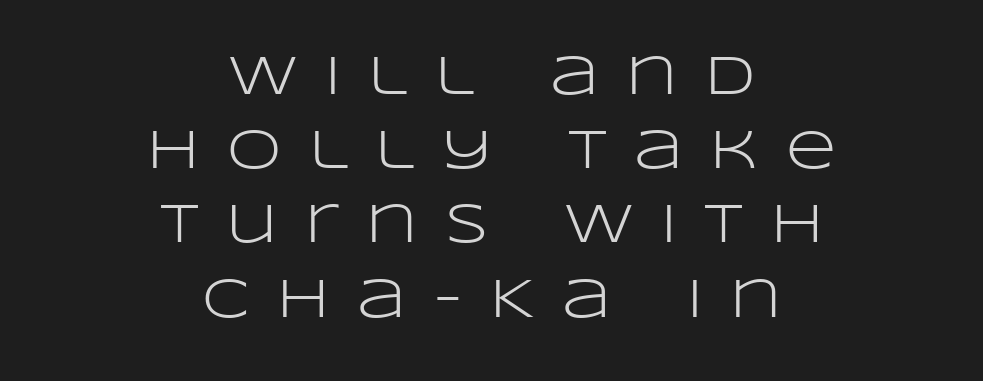
{"serif": "no", "italic": "no", "bold": "no", "weight": "light", "width": "wide", "stroke_contrast": "low", "x_height": "large", "monospaced": "no", "underline": "no", "align": "center", "line_spacing": "normal", "line_spacing_ratio": 1.35, "letter_spacing": "wide", "letter_spacing_em": 0.5, "glyph_px": 55}
